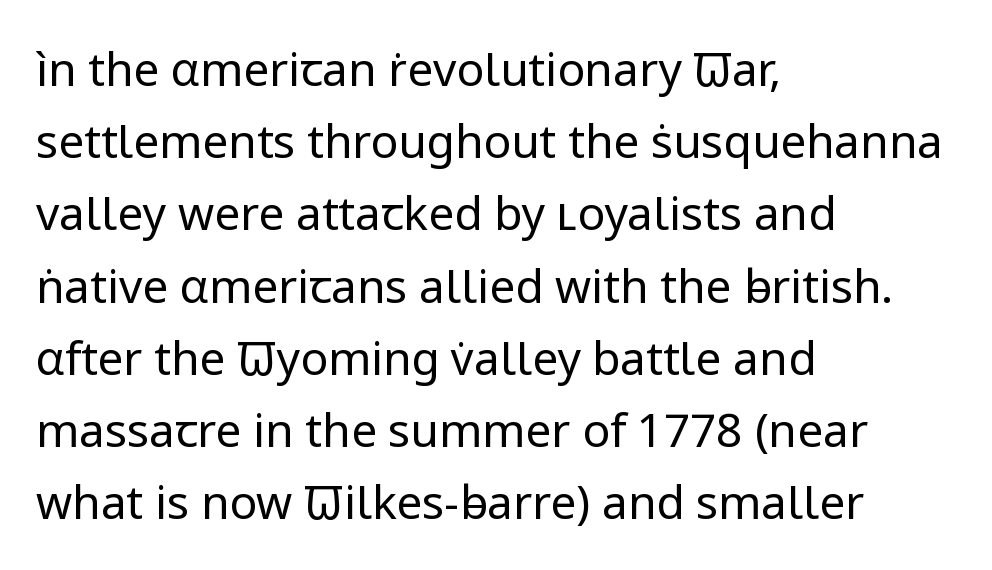
Inter-character spacing is left at the font's built-in metrics. Ordinary non-slanted type is in use. Stem width sits at or under what a default text font uses. The rendering uses a moderate line-height, typical for paragraphs.
